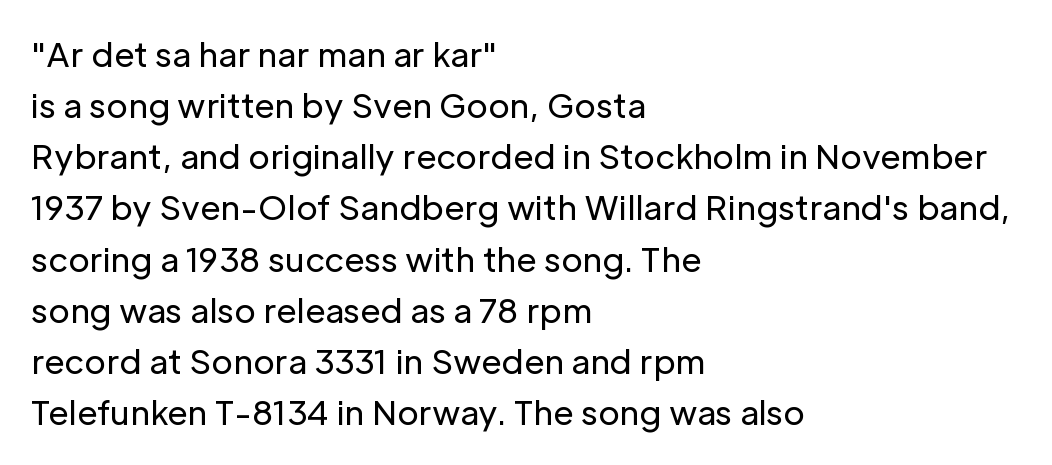
Q: Is the text bold? A: No.
Q: Is the text italic (slanted)? A: No, it is upright.
Q: Is the typeface a serif or a sans-serif typeface? A: Sans-serif.
Q: Is the text underlined? A: No.
Q: How is the paragraph aligned? A: Left-aligned.
Q: Is the spacing between letters normal or unusually wide? A: Normal.
Q: Is the spacing between lines tight, normal or loose? A: Normal.
Q: Width (condensed, normal, or wide)? A: Normal.
Q: Stroke contrast? A: Low.
Q: x-height? A: Medium.
Q: Monospaced? A: No.
